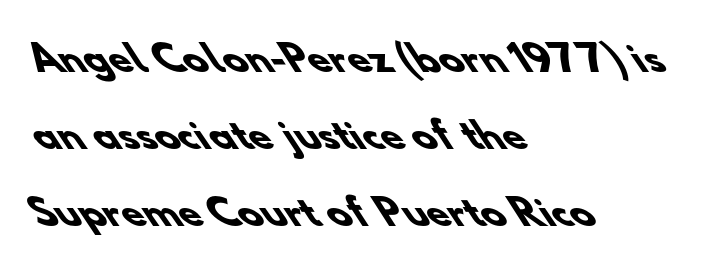
{"serif": "no", "bold": "yes", "weight": "heavy", "width": "normal", "stroke_contrast": "low", "x_height": "small", "monospaced": "no", "underline": "no", "align": "left", "line_spacing": "loose", "line_spacing_ratio": 2.14, "letter_spacing": "normal", "letter_spacing_em": 0.0, "glyph_px": 36}
